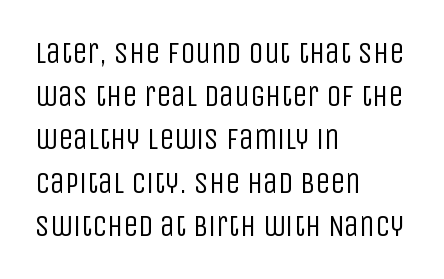
Q: Is the text bold? A: No.
Q: Is the text italic (slanted)? A: No, it is upright.
Q: Is the typeface a serif or a sans-serif typeface? A: Sans-serif.
Q: Is the text underlined? A: No.
Q: How is the paragraph aligned? A: Left-aligned.
Q: Is the spacing between letters normal or unusually wide? A: Normal.
Q: Is the spacing between lines tight, normal or loose? A: Normal.
Q: Width (condensed, normal, or wide)? A: Condensed.
Q: Stroke contrast? A: Low.
Q: x-height? A: Large.
Q: Monospaced? A: No.
